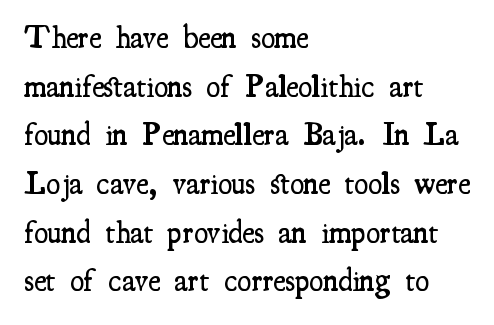
Q: Is the text bold? A: Semi-bold.
Q: Is the text italic (slanted)? A: No, it is upright.
Q: Is the typeface a serif or a sans-serif typeface? A: Serif.
Q: Is the text underlined? A: No.
Q: How is the paragraph aligned? A: Left-aligned.
Q: Is the spacing between letters normal or unusually wide? A: Normal.
Q: Is the spacing between lines tight, normal or loose? A: Normal.
Q: Width (condensed, normal, or wide)? A: Condensed.
Q: Stroke contrast? A: Medium.
Q: x-height? A: Small.
Q: Monospaced? A: No.
